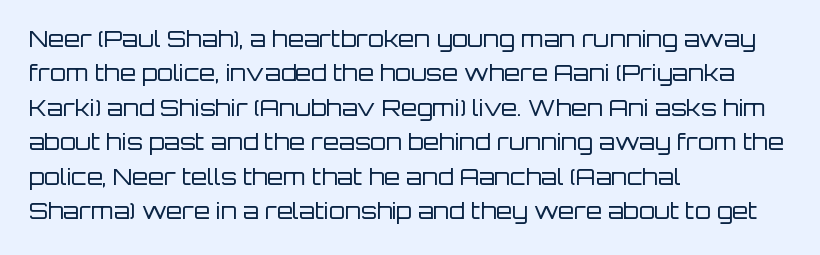
Q: Is the text bold? A: No.
Q: Is the text italic (slanted)? A: No, it is upright.
Q: Is the text underlined? A: No.
Q: How is the paragraph aligned? A: Left-aligned.
Q: Is the spacing between letters normal or unusually wide? A: Normal.
Q: Is the spacing between lines tight, normal or loose? A: Normal.
